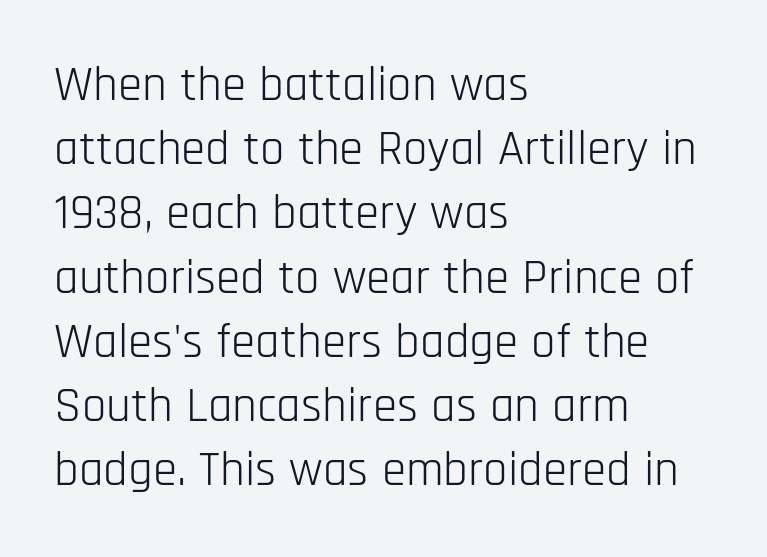
Q: Is the text bold? A: No.
Q: Is the text italic (slanted)? A: No, it is upright.
Q: Is the typeface a serif or a sans-serif typeface? A: Sans-serif.
Q: Is the text underlined? A: No.
Q: How is the paragraph aligned? A: Left-aligned.
Q: Is the spacing between letters normal or unusually wide? A: Normal.
Q: Is the spacing between lines tight, normal or loose? A: Normal.
Q: Width (condensed, normal, or wide)? A: Condensed.
Q: Stroke contrast? A: Low.
Q: x-height? A: Large.
Q: Monospaced? A: No.
